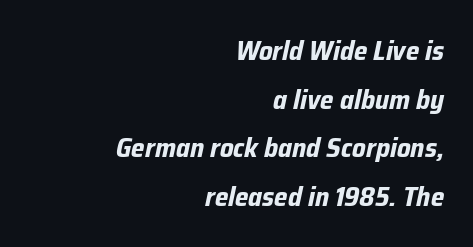
The letters are slanted; this is an italic face. Compared with a flush-left layout, this one pins lines to the opposite, right side. Letters rest on an invisible, unmarked baseline. A full-strength bold gives these letters their thick strokes. Observe the ordinary spacing: letters are neighbours, not strangers.
